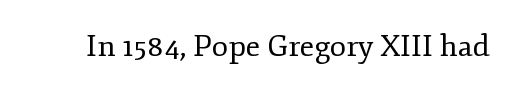
{"serif": "yes", "italic": "no", "bold": "no", "weight": "regular", "width": "normal", "stroke_contrast": "low", "x_height": "small", "monospaced": "no", "underline": "no", "letter_spacing": "normal", "letter_spacing_em": 0.0, "glyph_px": 30}
